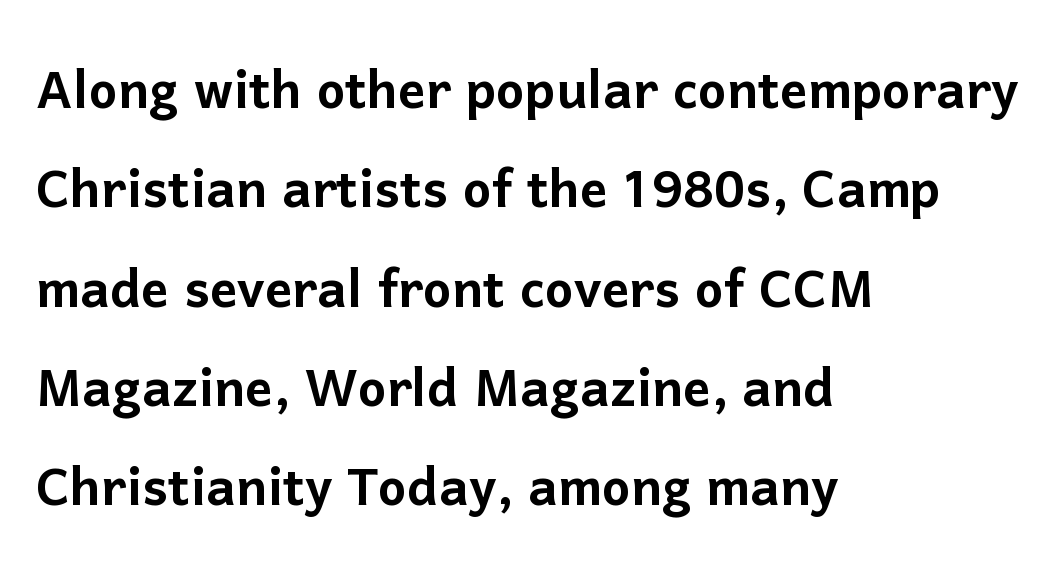
Q: Is the text italic (slanted)? A: No, it is upright.
Q: Is the typeface a serif or a sans-serif typeface? A: Sans-serif.
Q: Is the text underlined? A: No.
Q: How is the paragraph aligned? A: Left-aligned.
Q: Is the spacing between letters normal or unusually wide? A: Normal.
Q: Is the spacing between lines tight, normal or loose? A: Normal.
Q: Width (condensed, normal, or wide)? A: Normal.
Q: Stroke contrast? A: Low.
Q: x-height? A: Medium.
Q: Monospaced? A: No.
